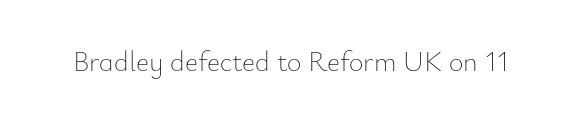
{"italic": "no", "bold": "no", "weight": "thin", "width": "normal", "stroke_contrast": "low", "x_height": "small", "monospaced": "no", "underline": "no", "letter_spacing": "normal", "letter_spacing_em": 0.0, "glyph_px": 28}
